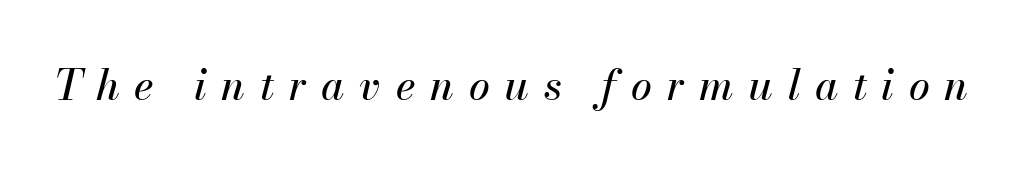
Character widths vary here, with narrow letters taking less room than wide ones. Inter-character spacing is expanded well beyond the font's built-in metrics. Would a proofreader flag this as italicized? Yes. Rule under the text: the space is simply empty.
